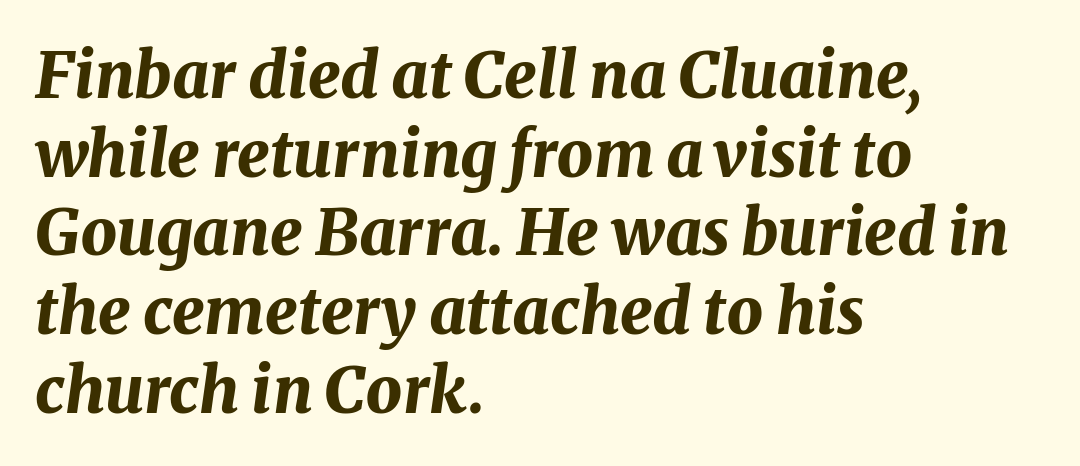
The image shows 64 px bold type, italic (leaning right); set left-aligned, line spacing 1.23x, normal letter spacing, not underlined; medium stroke contrast and a medium x-height.
